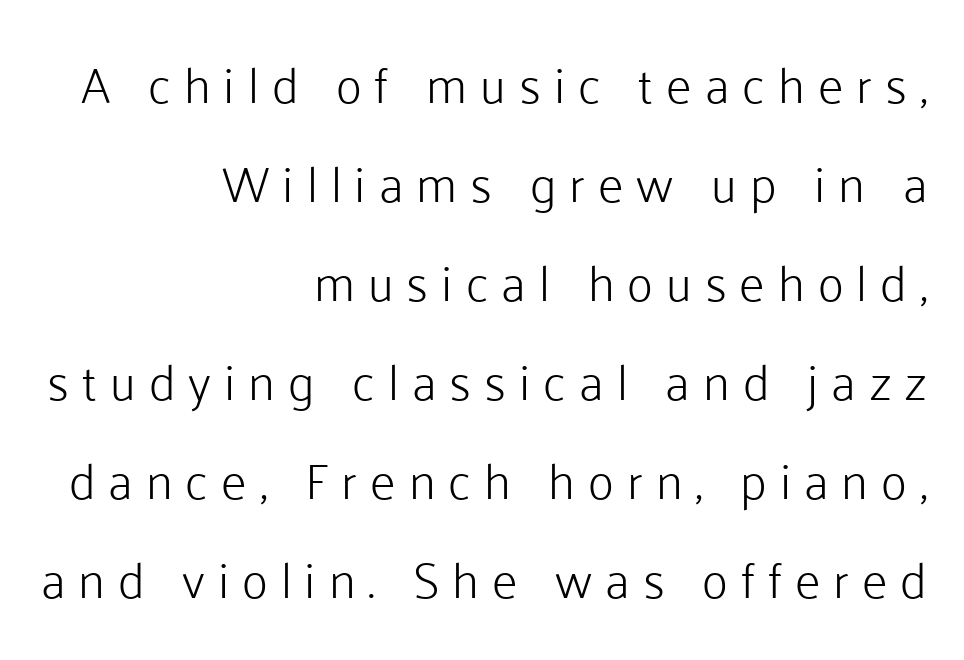
Lines of text with bare space underneath. Between one letter and the next there's a generous, obvious gap. The space between consecutive lines is lavish. Which margin do the lines hug? The right one — the left edge is uneven. Caption: face not bold, strokes unweighted.
